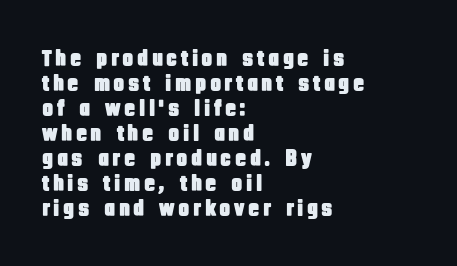
Q: Is the text italic (slanted)? A: No, it is upright.
Q: Is the text underlined? A: No.
Q: How is the paragraph aligned? A: Left-aligned.
Q: Is the spacing between lines tight, normal or loose? A: Tight.
